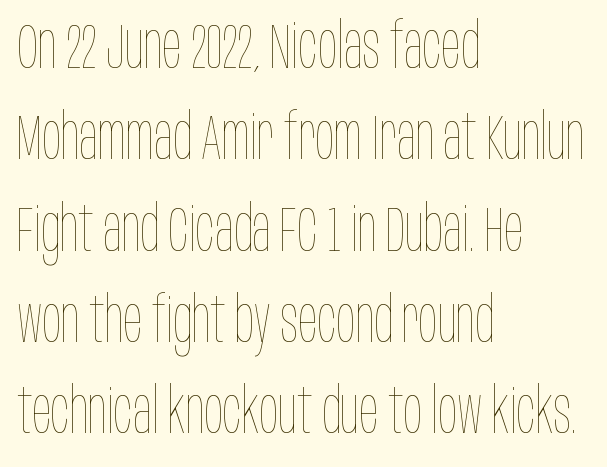
{"italic": "no", "bold": "no", "weight": "thin", "width": "condensed", "stroke_contrast": "low", "x_height": "large", "monospaced": "no", "underline": "no", "align": "left", "line_spacing": "normal", "line_spacing_ratio": 1.45, "letter_spacing": "normal", "letter_spacing_em": 0.0, "glyph_px": 63}
